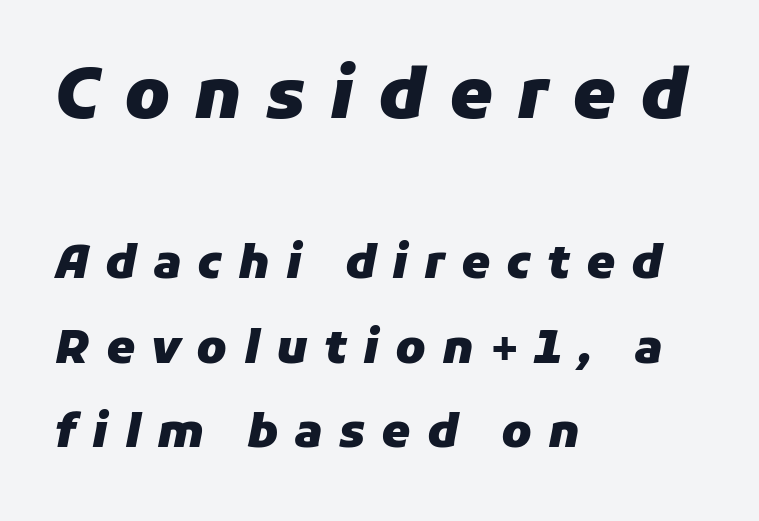
{"italic": "yes", "lean": "right", "slant_degrees": 11, "bold": "yes", "weight": "heavy", "width": "normal", "stroke_contrast": "low", "x_height": "medium", "monospaced": "no", "underline": "no", "align": "left", "line_spacing_ratio": 1.83, "letter_spacing": "wide", "letter_spacing_em": 0.35, "larger_block": "first", "size_ratio": 1.5, "glyph_px": 69}
